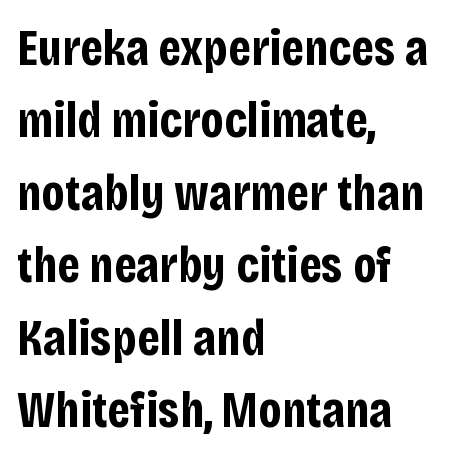
The image shows 51 px bold, condensed sans-serif type, upright; set left-aligned, normal line spacing (1.42x), normal letter spacing, not underlined; low stroke contrast and a large x-height.
